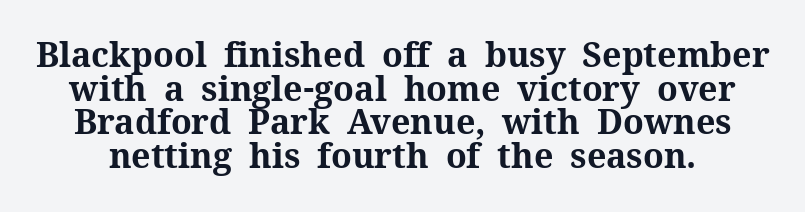
{"serif": "yes", "italic": "no", "bold": "yes", "weight": "bold", "width": "normal", "stroke_contrast": "medium", "x_height": "medium", "monospaced": "no", "underline": "no", "line_spacing": "tight", "line_spacing_ratio": 0.99, "letter_spacing": "normal", "letter_spacing_em": 0.0, "glyph_px": 34}
